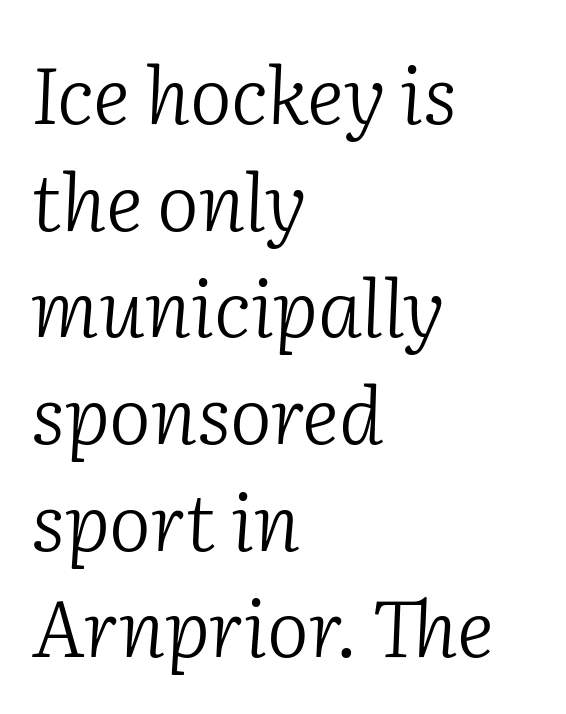
{"serif": "yes", "italic": "yes", "lean": "right", "slant_degrees": 2, "bold": "no", "weight": "light", "width": "normal", "stroke_contrast": "low", "x_height": "medium", "monospaced": "no", "underline": "no", "align": "left", "line_spacing": "normal", "line_spacing_ratio": 1.35, "letter_spacing": "normal", "letter_spacing_em": 0.0, "glyph_px": 79}
